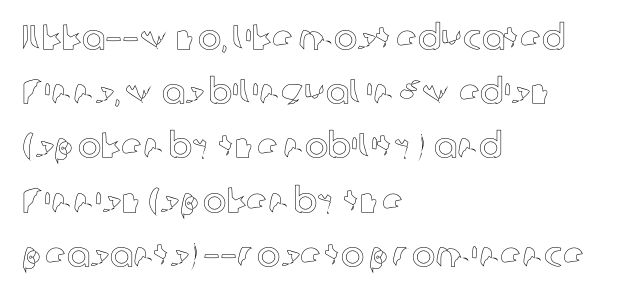
The image shows 35 px text type, upright; set left-aligned, normal line spacing (1.55x), normal letter spacing, not underlined; a medium x-height.
